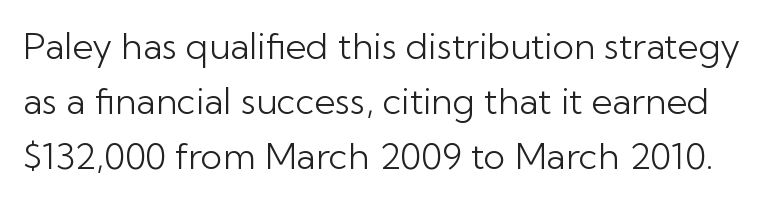
The image shows 36 px light sans-serif type, upright; set normal line spacing (1.53x), normal letter spacing, not underlined; low stroke contrast and a medium x-height.
